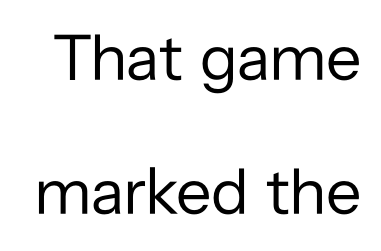
{"serif": "no", "italic": "no", "bold": "no", "weight": "regular", "width": "normal", "stroke_contrast": "low", "x_height": "medium", "monospaced": "no", "underline": "no", "line_spacing": "loose", "line_spacing_ratio": 2.06, "letter_spacing": "normal", "letter_spacing_em": 0.0, "glyph_px": 65}
